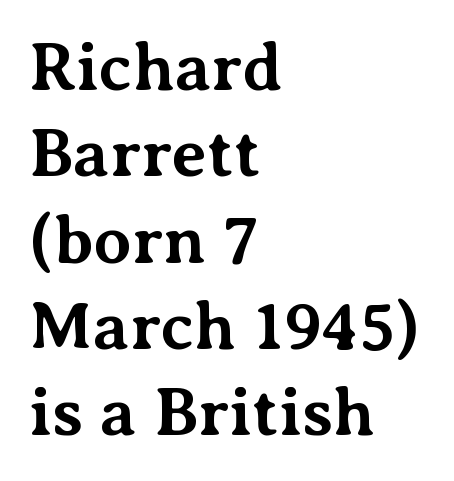
Q: Is the text bold? A: Yes.
Q: Is the text italic (slanted)? A: No, it is upright.
Q: Is the typeface a serif or a sans-serif typeface? A: Serif.
Q: Is the text underlined? A: No.
Q: How is the paragraph aligned? A: Left-aligned.
Q: Is the spacing between letters normal or unusually wide? A: Normal.
Q: Is the spacing between lines tight, normal or loose? A: Normal.
Q: Width (condensed, normal, or wide)? A: Normal.
Q: Stroke contrast? A: Medium.
Q: x-height? A: Medium.
Q: Monospaced? A: No.
